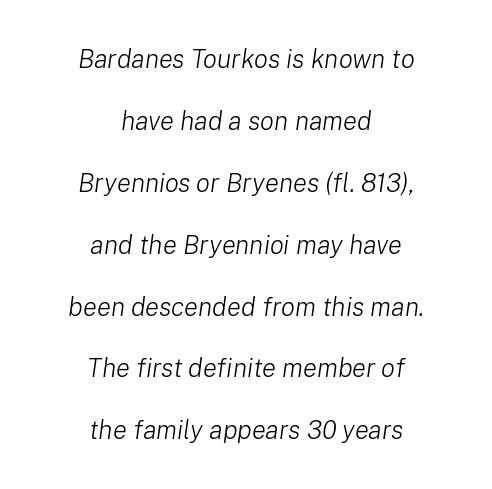
The image shows 26 px text type, italic (leaning right); set centered, loose line spacing (2.38x), normal letter spacing, not underlined.
